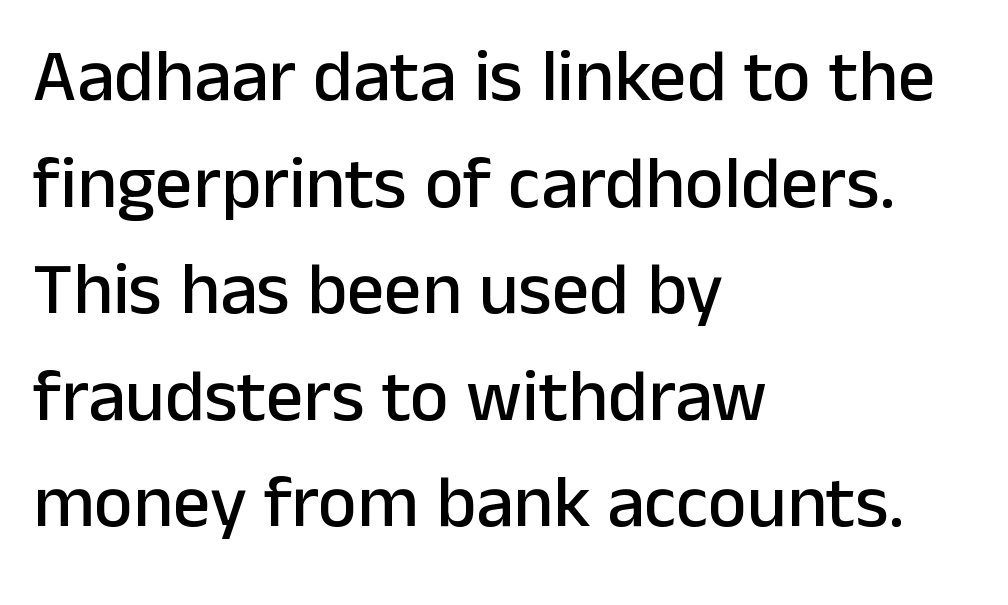
Q: Is the text italic (slanted)? A: No, it is upright.
Q: Is the typeface a serif or a sans-serif typeface? A: Sans-serif.
Q: Is the text underlined? A: No.
Q: How is the paragraph aligned? A: Left-aligned.
Q: Is the spacing between letters normal or unusually wide? A: Normal.
Q: Is the spacing between lines tight, normal or loose? A: Normal.
Q: Width (condensed, normal, or wide)? A: Normal.
Q: Stroke contrast? A: Low.
Q: x-height? A: Medium.
Q: Monospaced? A: No.
